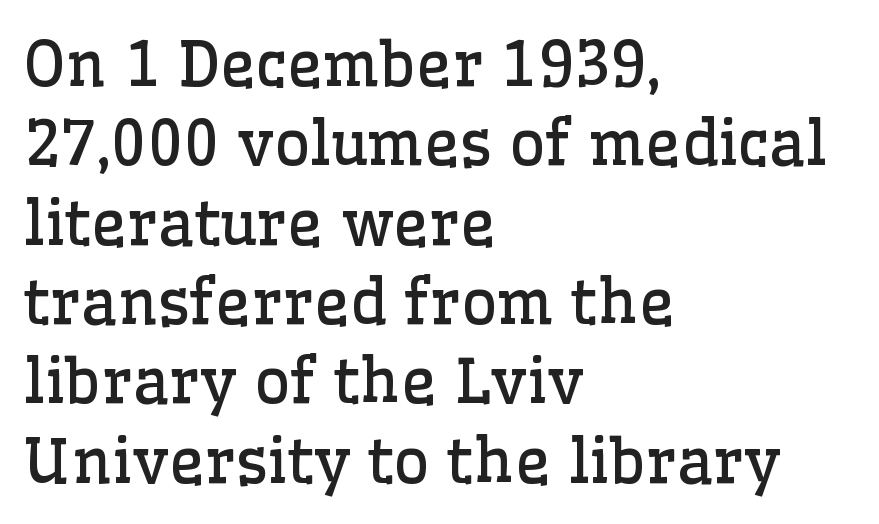
No chunkiness to these letters — they're not bold. Check the space under the baseline: it is left empty. Quick note: interline space is typical. Every character sits straight up, as roman type does. A classic flush-left, rag-right setting is used for this passage. The glyphs in this specimen are seriffed.
